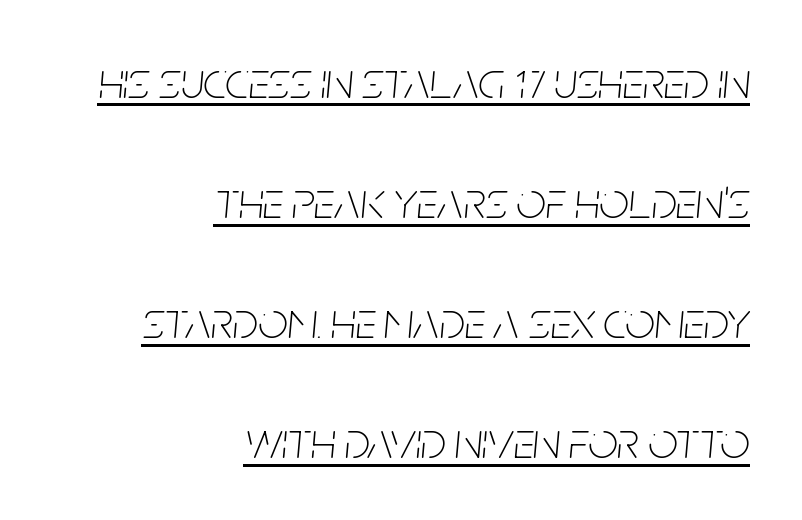
This sample uses an oblique cut, with every glyph tilted off the vertical. Notice the wide empty band between every row — that's loose leading. Emphasis is given by a line drawn under the lettering. Horizontal alignment here is rightward, an uncommon choice for prose.
